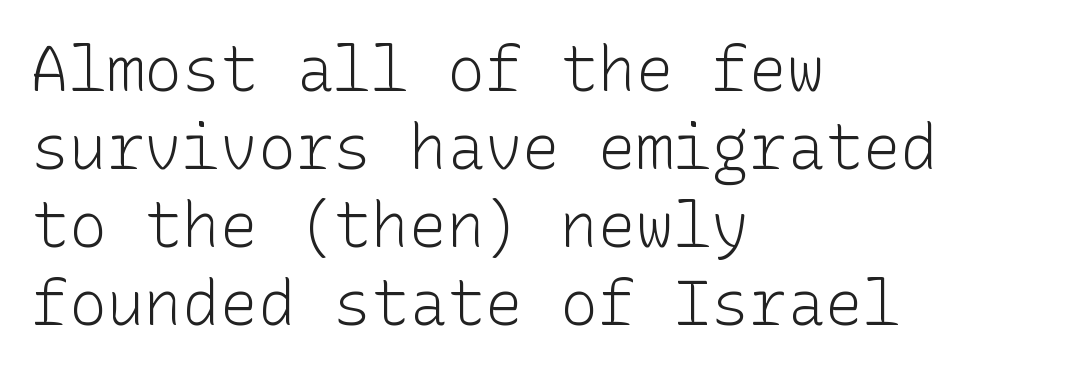
{"serif": "no", "italic": "no", "bold": "no", "weight": "light", "width": "normal", "stroke_contrast": "low", "x_height": "medium", "underline": "no", "align": "left", "line_spacing_ratio": 1.24, "letter_spacing": "normal", "letter_spacing_em": 0.0, "glyph_px": 63}
